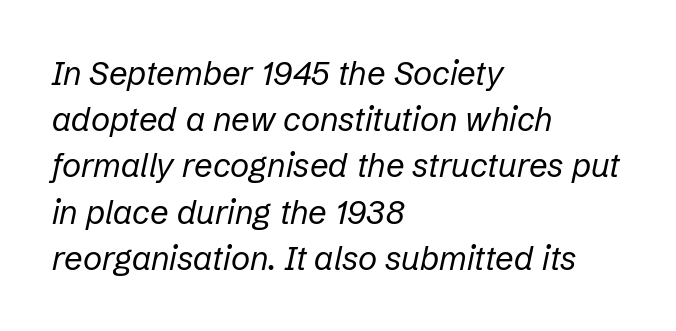
Q: Is the text bold? A: No.
Q: Is the text italic (slanted)? A: Yes, it leans right by about 12 degrees.
Q: Is the text underlined? A: No.
Q: How is the paragraph aligned? A: Left-aligned.
Q: Is the spacing between letters normal or unusually wide? A: Normal.
Q: Is the spacing between lines tight, normal or loose? A: Normal.
Q: Width (condensed, normal, or wide)? A: Normal.
Q: Stroke contrast? A: Low.
Q: x-height? A: Medium.
Q: Monospaced? A: No.
